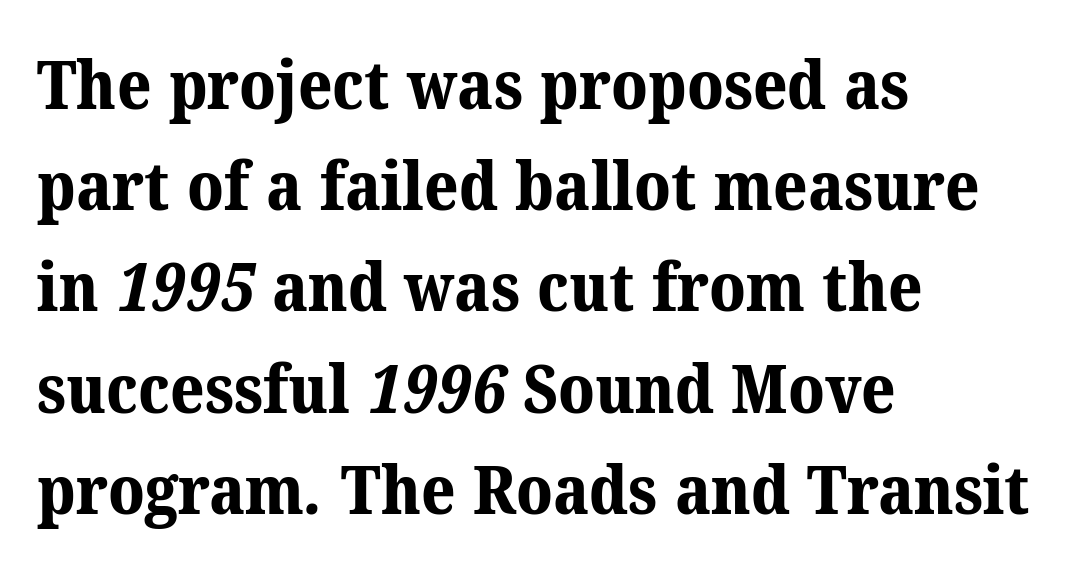
Q: Is the text bold? A: Yes.
Q: Is the typeface a serif or a sans-serif typeface? A: Serif.
Q: Is the text underlined? A: No.
Q: How is the paragraph aligned? A: Left-aligned.
Q: Is the spacing between letters normal or unusually wide? A: Normal.
Q: Is the spacing between lines tight, normal or loose? A: Normal.
Q: Width (condensed, normal, or wide)? A: Normal.
Q: Stroke contrast? A: Medium.
Q: x-height? A: Medium.
Q: Monospaced? A: No.
